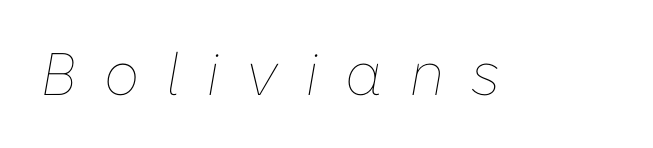
The image shows 60 px thin type, italic (leaning right); set unusually wide letter spacing (+0.46 em), not underlined; low stroke contrast and a medium x-height.
